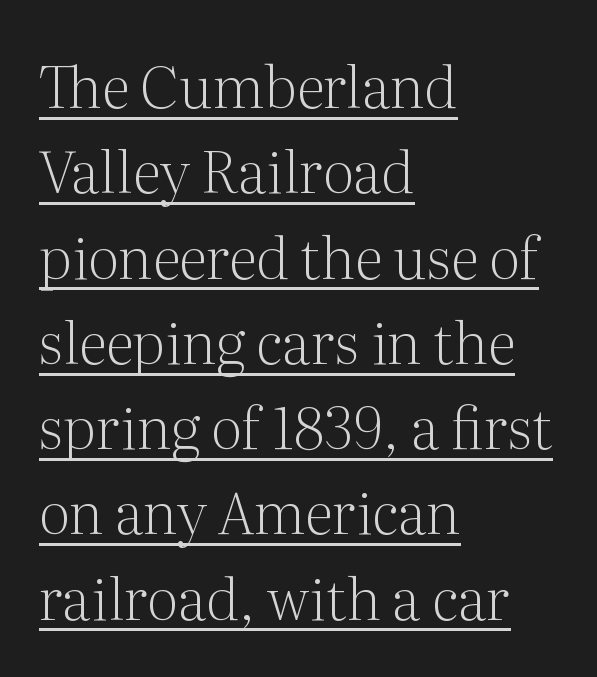
Q: Is the text bold? A: No.
Q: Is the text italic (slanted)? A: No, it is upright.
Q: Is the typeface a serif or a sans-serif typeface? A: Serif.
Q: Is the text underlined? A: Yes.
Q: How is the paragraph aligned? A: Left-aligned.
Q: Is the spacing between letters normal or unusually wide? A: Normal.
Q: Is the spacing between lines tight, normal or loose? A: Normal.
Q: Width (condensed, normal, or wide)? A: Normal.
Q: Stroke contrast? A: Medium.
Q: x-height? A: Medium.
Q: Monospaced? A: No.
